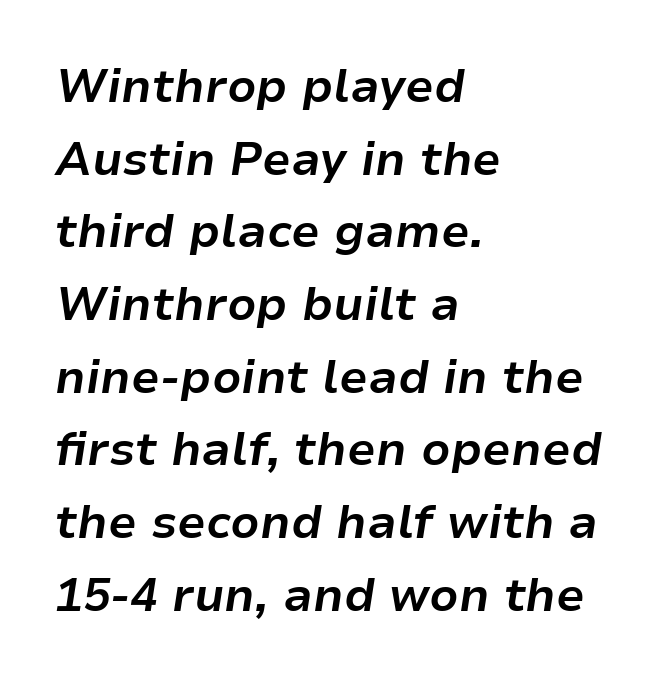
{"italic": "yes", "lean": "right", "slant_degrees": 9, "bold": "yes", "weight": "bold", "width": "normal", "stroke_contrast": "low", "x_height": "medium", "monospaced": "no", "underline": "no", "align": "left", "line_spacing": "normal", "line_spacing_ratio": 1.58, "letter_spacing": "normal", "letter_spacing_em": 0.0, "glyph_px": 46}
